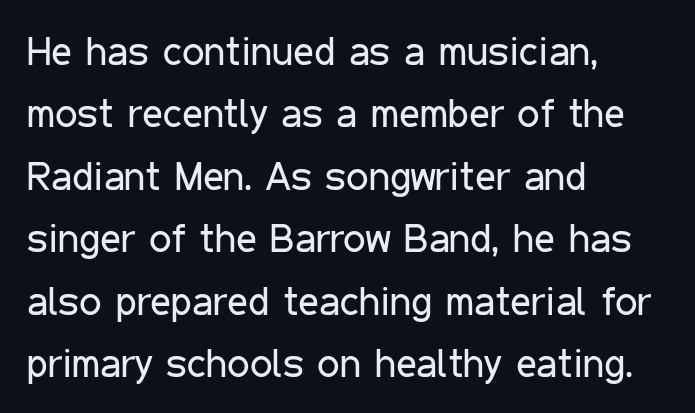
The image shows 40 px regular-weight, condensed sans-serif type, upright; set left-aligned, normal line spacing (1.56x), normal letter spacing, not underlined; low stroke contrast and a medium x-height.
